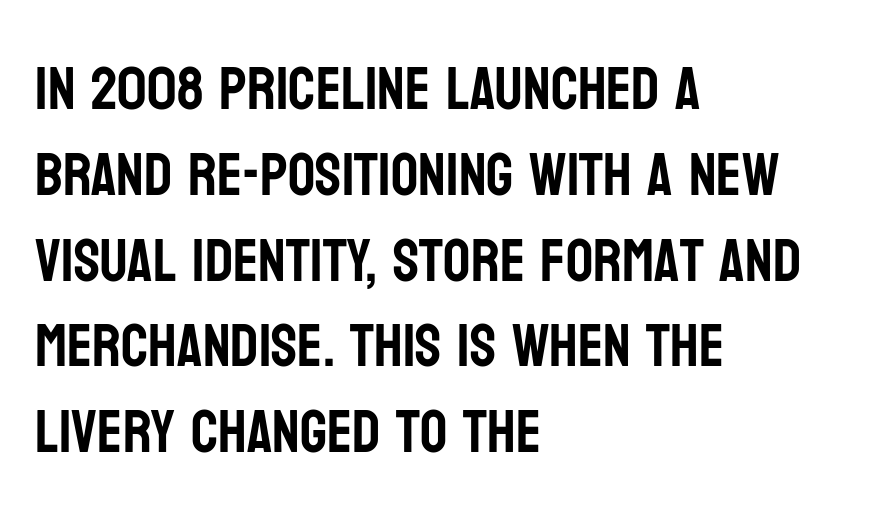
Q: Is the text italic (slanted)? A: No, it is upright.
Q: Is the typeface a serif or a sans-serif typeface? A: Sans-serif.
Q: Is the text underlined? A: No.
Q: How is the paragraph aligned? A: Left-aligned.
Q: Is the spacing between letters normal or unusually wide? A: Normal.
Q: Is the spacing between lines tight, normal or loose? A: Normal.
Q: Width (condensed, normal, or wide)? A: Condensed.
Q: Stroke contrast? A: Low.
Q: x-height? A: Large.
Q: Monospaced? A: No.
